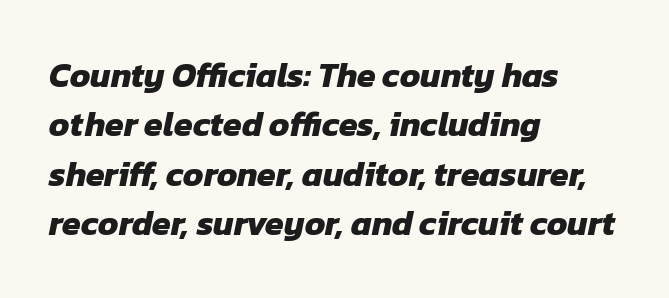
The image shows 34 px heavy sans-serif type; set left-aligned, normal line spacing (1.45x), normal letter spacing, not underlined; low stroke contrast and a medium x-height.
